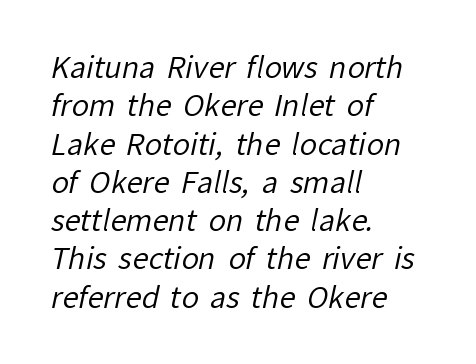
The image shows 29 px regular-weight sans-serif type; set left-aligned, normal line spacing (1.32x), normal letter spacing, not underlined; low stroke contrast and a medium x-height.
